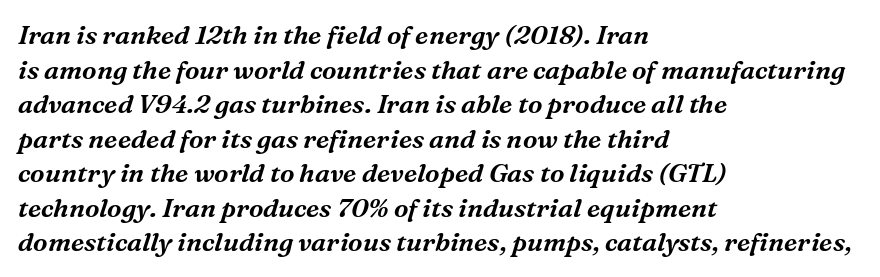
{"italic": "yes", "lean": "right", "slant_degrees": 16, "underline": "no", "align": "left", "line_spacing": "normal", "line_spacing_ratio": 1.33, "letter_spacing": "normal", "letter_spacing_em": 0.0, "glyph_px": 26}
